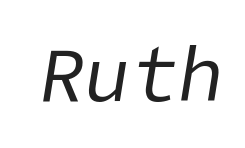
Q: Is the text bold? A: No.
Q: Is the text italic (slanted)? A: Yes, it leans right by about 9 degrees.
Q: Is the text underlined? A: No.
Q: Is the spacing between letters normal or unusually wide? A: Normal.
Q: Width (condensed, normal, or wide)? A: Normal.
Q: Stroke contrast? A: Low.
Q: x-height? A: Medium.
